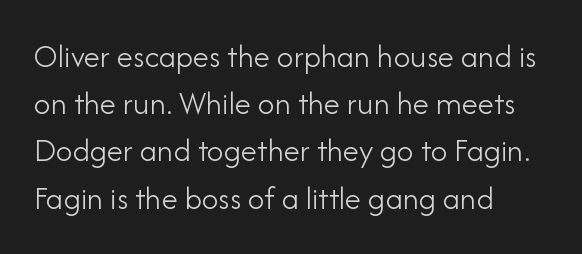
Vertical strokes here are truly vertical. Reading down the block, your eye returns to a fixed left position each line. Nope, no serifs anywhere on these letters. This rendering leaves character spacing at its baseline value. Notice how descenders clear the ascenders below comfortably — that's standard leading. Descenders are the only things crossing below the line.
